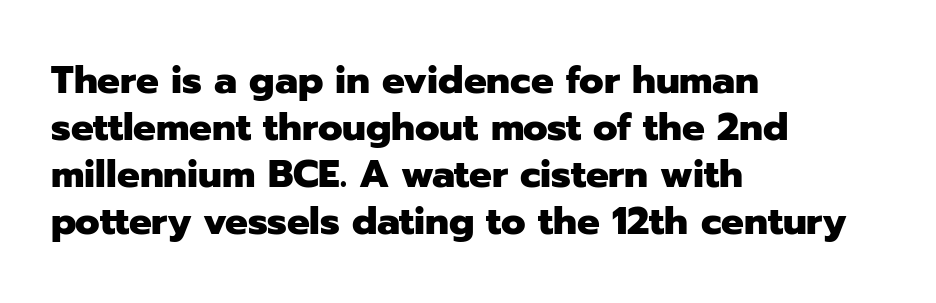
Observe the ordinary spacing: letters are neighbours, not strangers. Typeset ragged right — the left edge is the straight one. Note: no serifs on the glyphs. Nope, not italic — everything's standing straight. Each letter keeps its own natural width here, so spacing adapts to shape.
